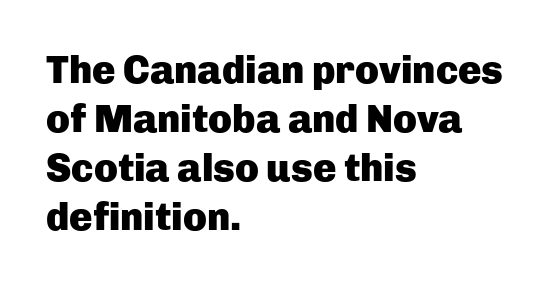
The image shows 39 px heavy sans-serif type, upright; set left-aligned, normal line spacing (1.26x), normal letter spacing, not underlined; low stroke contrast and a medium x-height.
